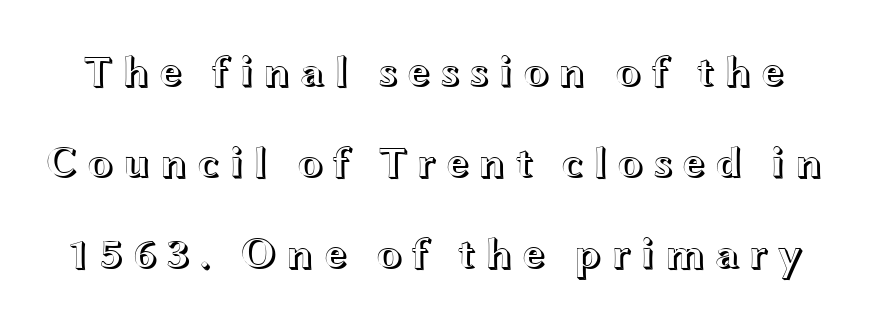
The image shows 44 px wide type, upright; set loose line spacing (2.07x), not underlined; a medium x-height.
